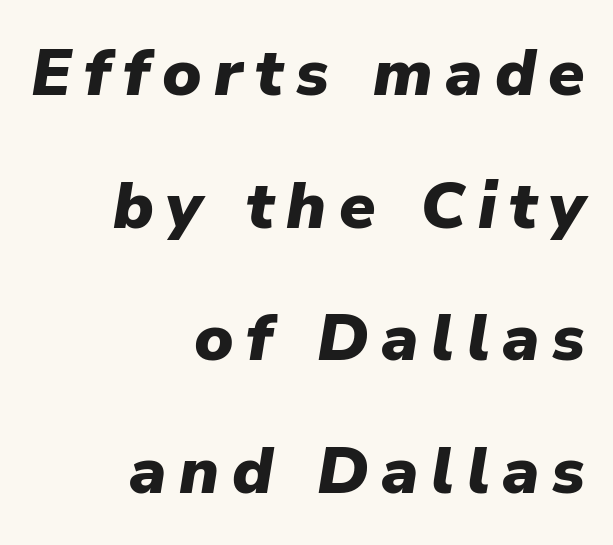
Q: Is the text bold? A: Yes.
Q: Is the text italic (slanted)? A: Yes, it leans right by about 9 degrees.
Q: Is the text underlined? A: No.
Q: How is the paragraph aligned? A: Right-aligned.
Q: Is the spacing between lines tight, normal or loose? A: Loose.
Q: Width (condensed, normal, or wide)? A: Normal.
Q: Stroke contrast? A: Low.
Q: x-height? A: Medium.
Q: Monospaced? A: No.
